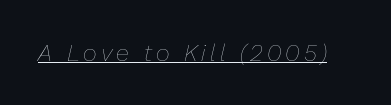
These characters rest on top of a visible drawn line. The face looks like a standard text weight, possibly lighter. The text carries the slant typical of an italic or oblique font.
